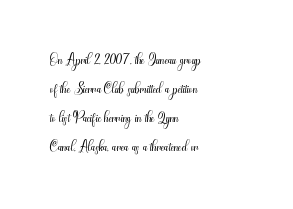
Q: Is the text bold? A: No.
Q: Is the text italic (slanted)? A: Yes.
Q: Is the text underlined? A: No.
Q: How is the paragraph aligned? A: Left-aligned.
Q: Is the spacing between letters normal or unusually wide? A: Normal.
Q: Is the spacing between lines tight, normal or loose? A: Normal.
